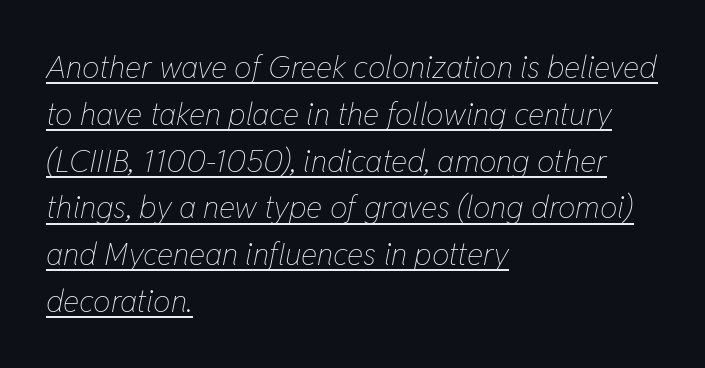
Q: Is the text bold? A: No.
Q: Is the text italic (slanted)? A: Yes, it leans right by about 11 degrees.
Q: Is the text underlined? A: Yes.
Q: How is the paragraph aligned? A: Left-aligned.
Q: Is the spacing between letters normal or unusually wide? A: Normal.
Q: Is the spacing between lines tight, normal or loose? A: Normal.
Q: Width (condensed, normal, or wide)? A: Condensed.
Q: Stroke contrast? A: Low.
Q: x-height? A: Medium.
Q: Monospaced? A: No.
